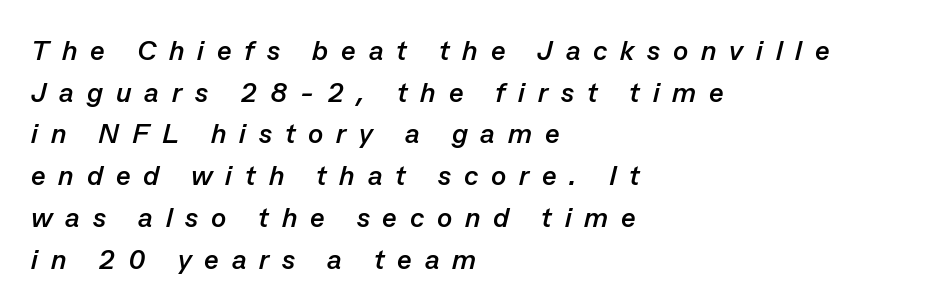
The image shows 28 px semibold type, italic (leaning right); set left-aligned, normal line spacing (1.49x), unusually wide letter spacing (+0.46 em), not underlined; low stroke contrast and a medium x-height.
